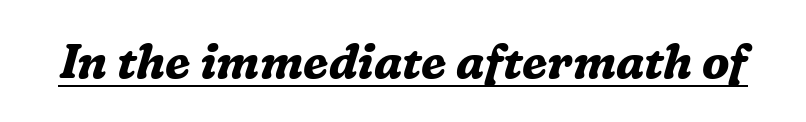
Q: Is the text bold? A: Yes.
Q: Is the text italic (slanted)? A: Yes, it leans right by about 16 degrees.
Q: Is the typeface a serif or a sans-serif typeface? A: Serif.
Q: Is the text underlined? A: Yes.
Q: Is the spacing between letters normal or unusually wide? A: Normal.
Q: Width (condensed, normal, or wide)? A: Normal.
Q: Stroke contrast? A: Medium.
Q: x-height? A: Medium.
Q: Monospaced? A: No.
